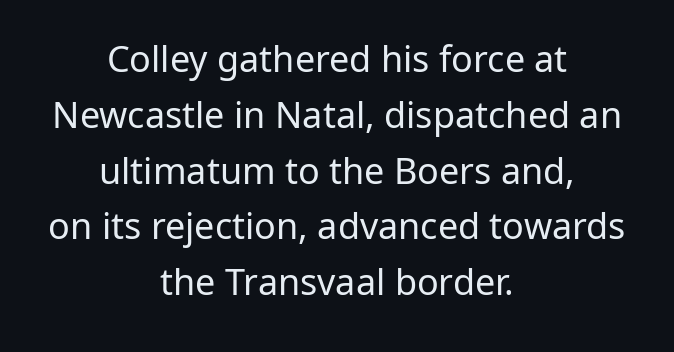
The image shows 36 px regular-weight sans-serif type, upright; set centered, normal line spacing (1.55x), normal letter spacing, not underlined; low stroke contrast and a medium x-height.
